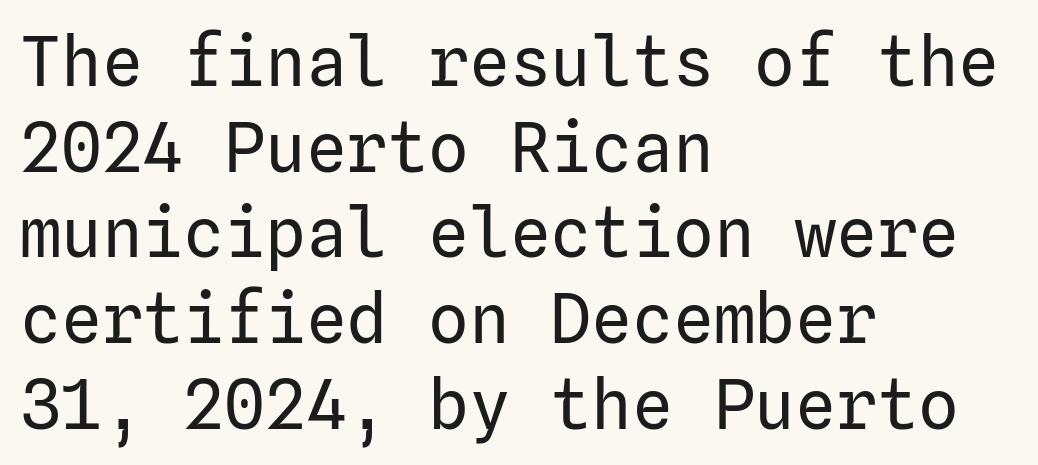
Unlike italic type, these characters show no tilt at all. The glyphs are unaccompanied by any horizontal stroke below them. Serif or sans? Sans — the stroke terminals are bare. The letterforms sit at book weight or below.
